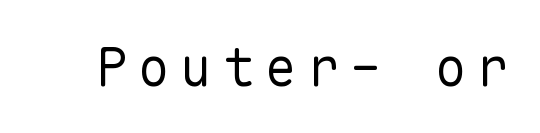
The type sits square on the baseline with zero lean. Caption: expanded tracking, letters set apart. Unmarked baselines from the first word to the last. Think of a typewriter: that constant character pitch is what you see here. The type family on display is of the sans-serif kind.
